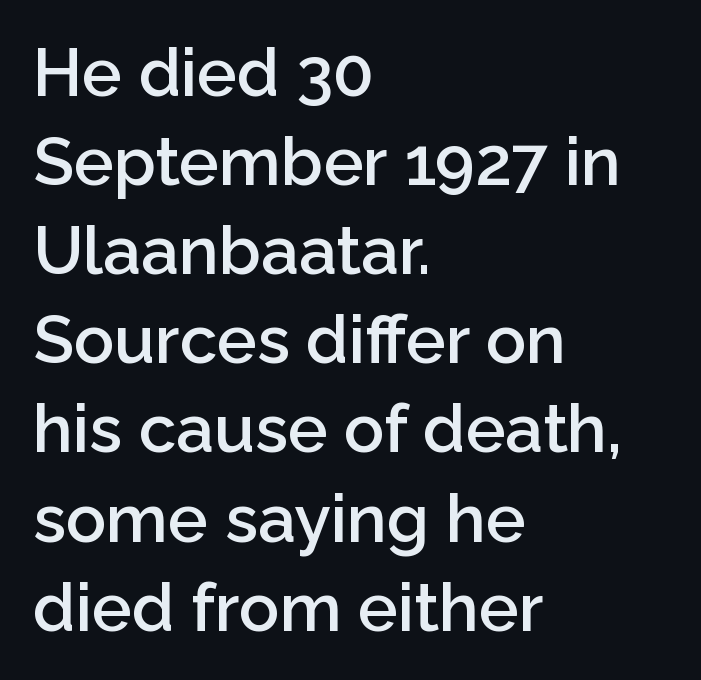
The image shows 67 px semibold sans-serif type, upright; set left-aligned, normal line spacing (1.33x), normal letter spacing, not underlined; low stroke contrast and a medium x-height.
